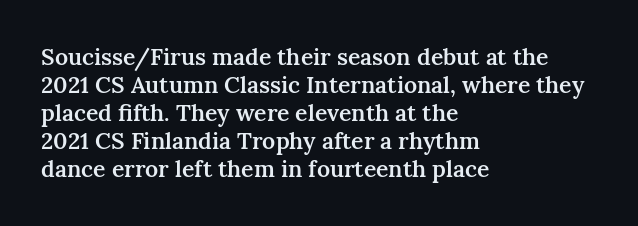
The image shows 23 px text type, upright; set left-aligned, line spacing 1.22x, normal letter spacing, not underlined.
